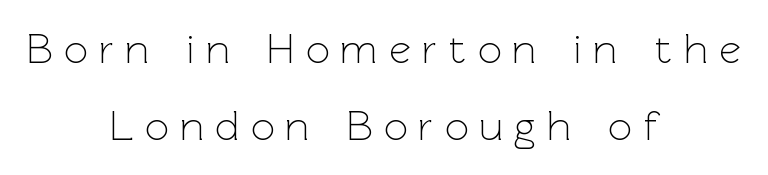
{"serif": "no", "italic": "no", "bold": "no", "weight": "light", "width": "normal", "x_height": "medium", "monospaced": "no", "underline": "no", "align": "center", "line_spacing_ratio": 1.83, "letter_spacing": "wide", "letter_spacing_em": 0.27, "glyph_px": 42}
